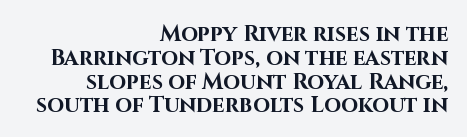
When letters stand straight like this, we call the style roman or upright. A bare baseline throughout the passage. A dark, heavy texture on the line: the type is bold. The text block is weighted toward the right margin, trailing off unevenly leftward.
